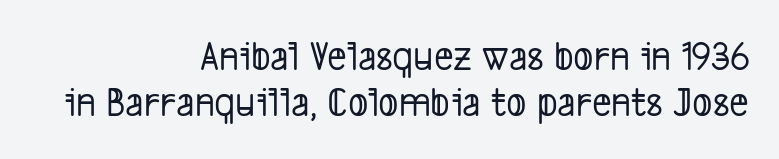
Observe the ordinary spacing: letters are neighbours, not strangers. No word sits above an underline. A flush-right, rag-left setting is used for this passage. Here the designer chose a conventional face with non-uniform glyph widths. The passage shown stacks its lines with hardly any gap. A typesetter would label this face a sans.
